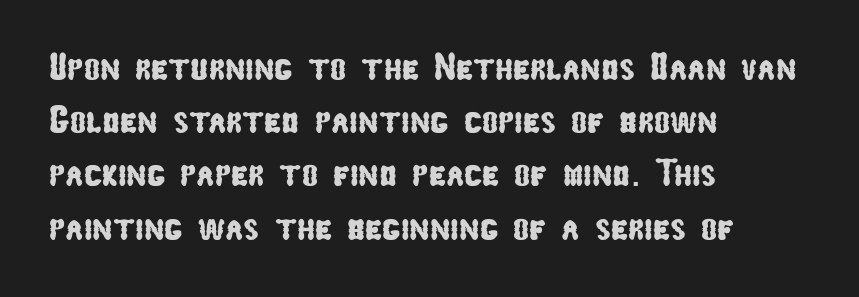
The image shows 38 px condensed sans-serif type; set left-aligned, normal line spacing (1.4x), normal letter spacing, not underlined; low stroke contrast and a medium x-height.
